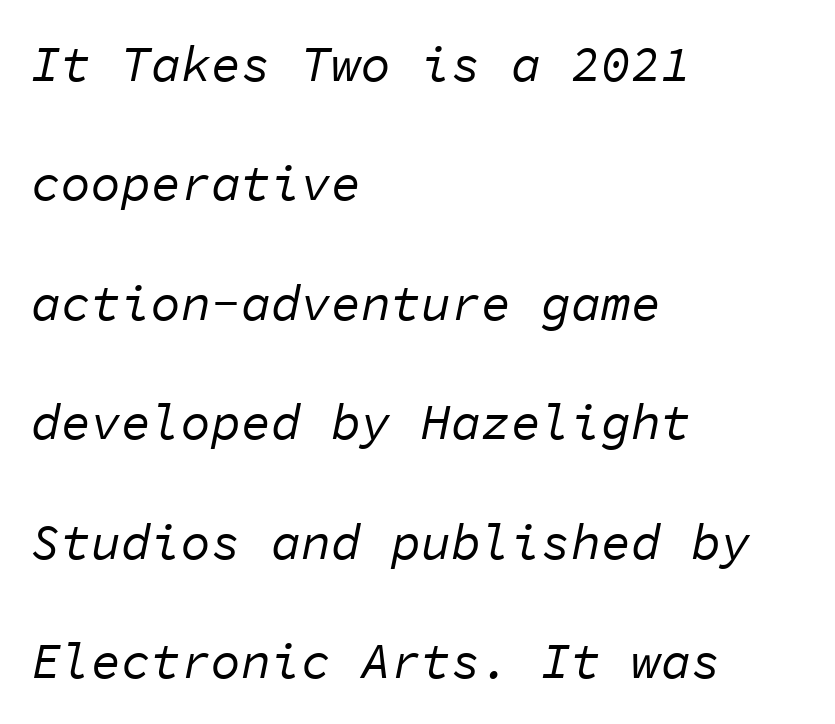
Q: Is the text bold? A: No.
Q: Is the text italic (slanted)? A: Yes, it leans right by about 11 degrees.
Q: Is the text underlined? A: No.
Q: How is the paragraph aligned? A: Left-aligned.
Q: Is the spacing between letters normal or unusually wide? A: Normal.
Q: Is the spacing between lines tight, normal or loose? A: Loose.
Q: Width (condensed, normal, or wide)? A: Normal.
Q: Stroke contrast? A: Low.
Q: x-height? A: Medium.
Q: Monospaced? A: Yes.
